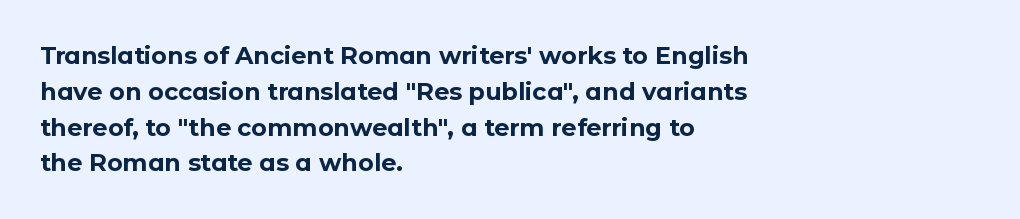
Q: Is the text bold? A: Yes.
Q: Is the text italic (slanted)? A: No, it is upright.
Q: Is the text underlined? A: No.
Q: How is the paragraph aligned? A: Left-aligned.
Q: Is the spacing between letters normal or unusually wide? A: Normal.
Q: Is the spacing between lines tight, normal or loose? A: Normal.
